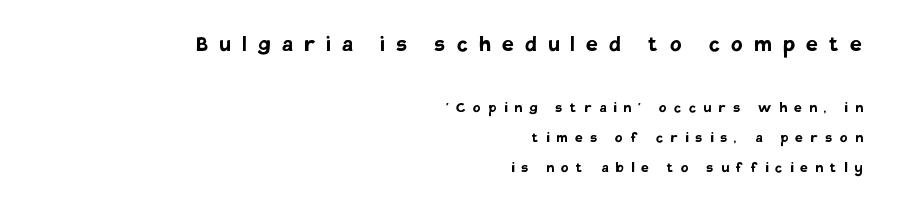
Q: Is the text bold? A: Yes.
Q: Is the text italic (slanted)? A: No, it is upright.
Q: Is the text underlined? A: No.
Q: How is the paragraph aligned? A: Right-aligned.
Q: Is the spacing between letters normal or unusually wide? A: Unusually wide.
Q: Which block of text is set in a larger size, the first (top) or the second (bottom)? A: The first (top) one.
